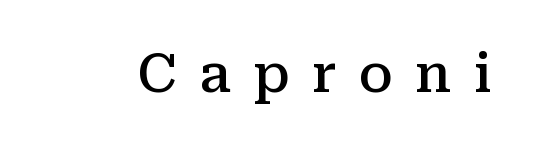
Q: Is the text bold? A: Semi-bold.
Q: Is the text italic (slanted)? A: No, it is upright.
Q: Is the typeface a serif or a sans-serif typeface? A: Serif.
Q: Is the text underlined? A: No.
Q: Is the spacing between letters normal or unusually wide? A: Unusually wide.
Q: Width (condensed, normal, or wide)? A: Normal.
Q: Stroke contrast? A: Medium.
Q: x-height? A: Medium.
Q: Monospaced? A: No.
